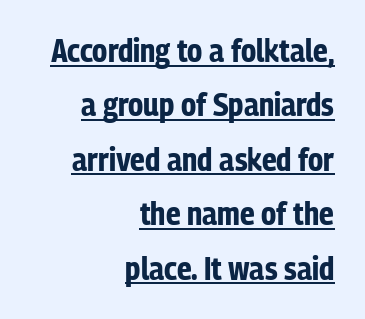
{"serif": "no", "italic": "no", "bold": "yes", "weight": "bold", "width": "condensed", "stroke_contrast": "low", "x_height": "medium", "monospaced": "no", "underline": "yes", "align": "right", "line_spacing": "normal", "line_spacing_ratio": 1.7, "letter_spacing": "normal", "letter_spacing_em": 0.0, "glyph_px": 32}
